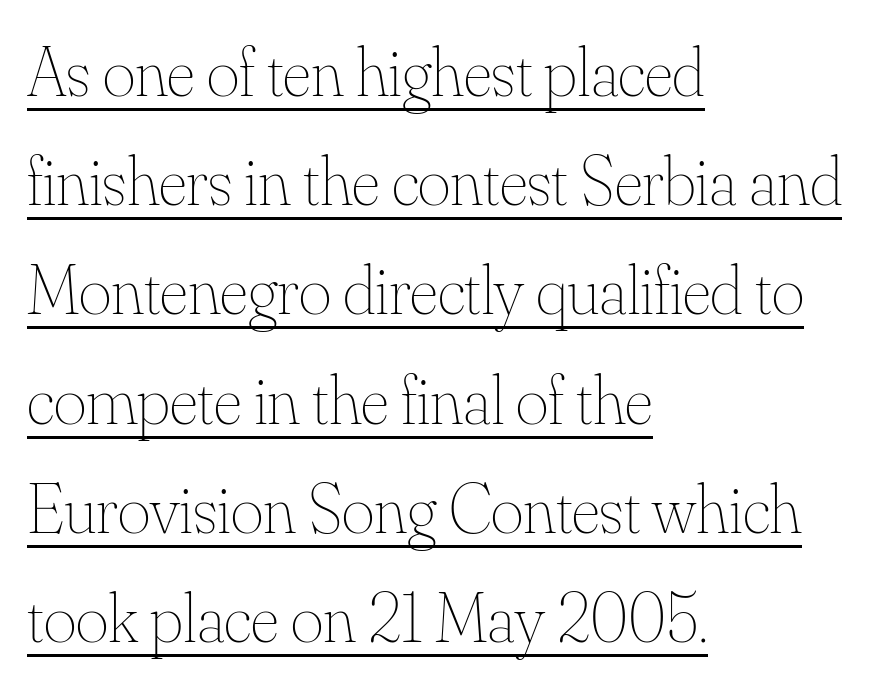
Proportional: the letters do not fall into vertical columns. Each line starts at the same left margin while the right side varies. Ascenders rise straight up at ninety degrees. Bold? No — there's no thickening of the strokes. Characters follow at the spacing the type designer built in. The leading is moderate, giving the passage an even texture.
